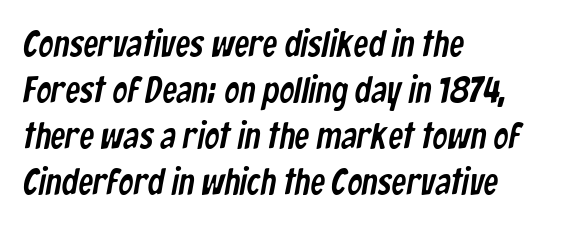
The image shows 37 px condensed sans-serif type; set left-aligned, line spacing 1.24x, normal letter spacing, not underlined; low stroke contrast and a medium x-height.
